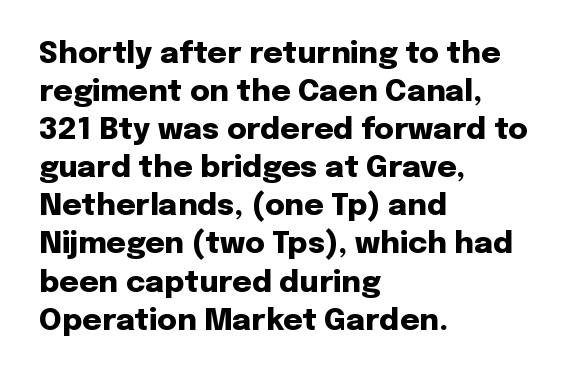
The rendering anchors every line to the left-hand side. A roman cut, with each character standing at attention. The type family on display is of the sans-serif kind. Leading matches the norm, producing a regular column. Clear beneath every line of the passage. Notice how thick the strokes are: this is what a full bold looks like.
